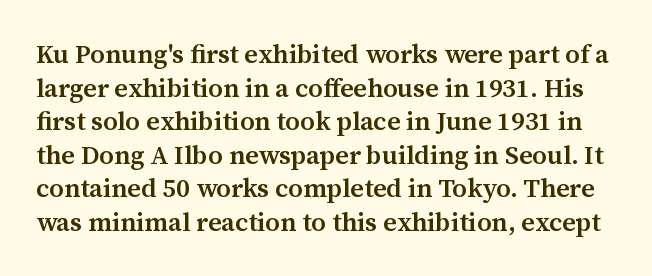
Q: Is the text bold? A: Semi-bold.
Q: Is the text italic (slanted)? A: No, it is upright.
Q: Is the text underlined? A: No.
Q: Is the spacing between letters normal or unusually wide? A: Normal.
Q: Is the spacing between lines tight, normal or loose? A: Normal.
